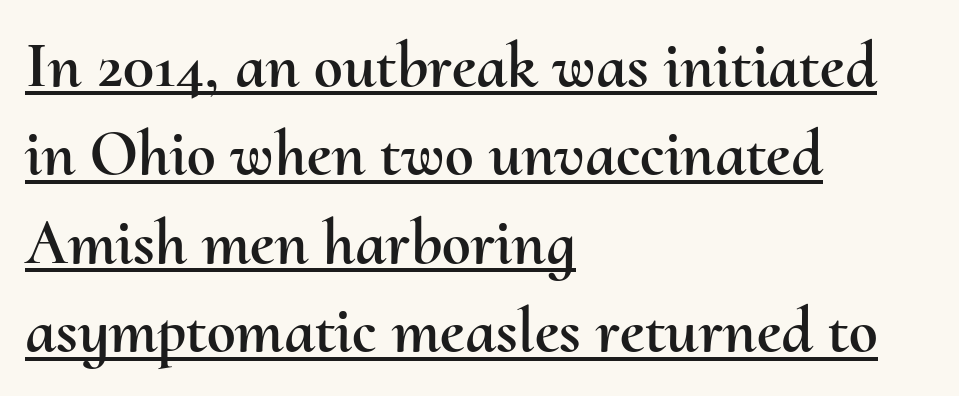
The image shows 65 px text type, upright; set left-aligned, normal line spacing (1.36x), normal letter spacing, underlined; medium stroke contrast and a small x-height.
